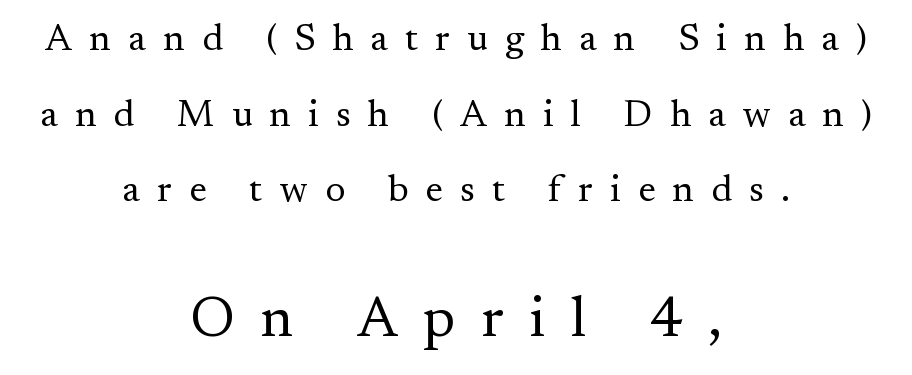
Compared with a typical body face, this is equally light or lighter still. This is the regular roman posture of the typeface. The rendering uses a large line-height, opening up the rows. Caption: expanded tracking, letters set apart. The rendering shows small feet on the letterforms — a serif design.
